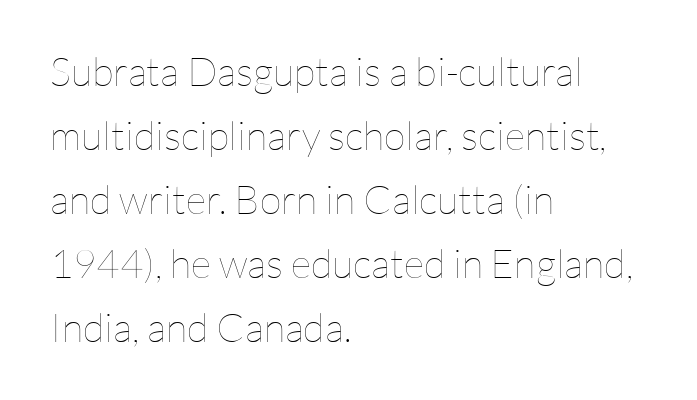
The image shows 40 px thin type, upright; set left-aligned, normal line spacing (1.6x), normal letter spacing, not underlined; low stroke contrast and a medium x-height.
